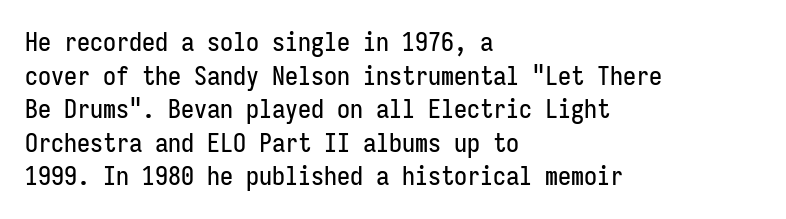
Q: Is the text italic (slanted)? A: No, it is upright.
Q: Is the text underlined? A: No.
Q: How is the paragraph aligned? A: Left-aligned.
Q: Is the spacing between letters normal or unusually wide? A: Normal.
Q: Is the spacing between lines tight, normal or loose? A: Normal.
